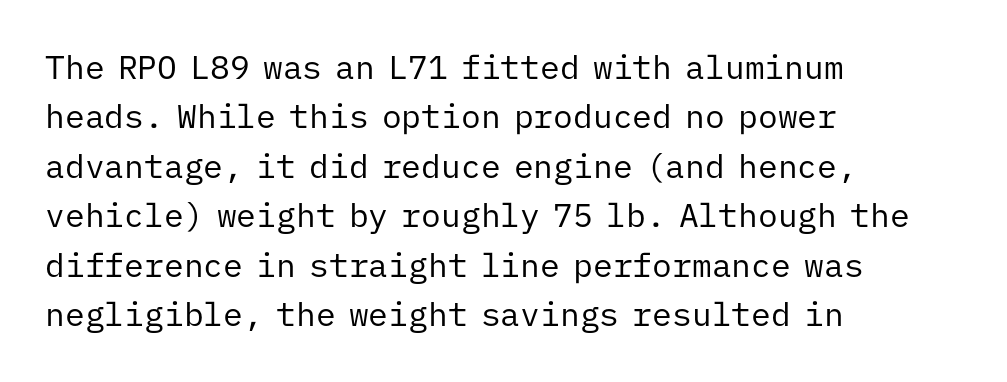
The image shows 33 px regular-weight sans-serif type, upright, monospaced; set left-aligned, normal line spacing (1.5x), normal letter spacing, not underlined; low stroke contrast and a medium x-height.
